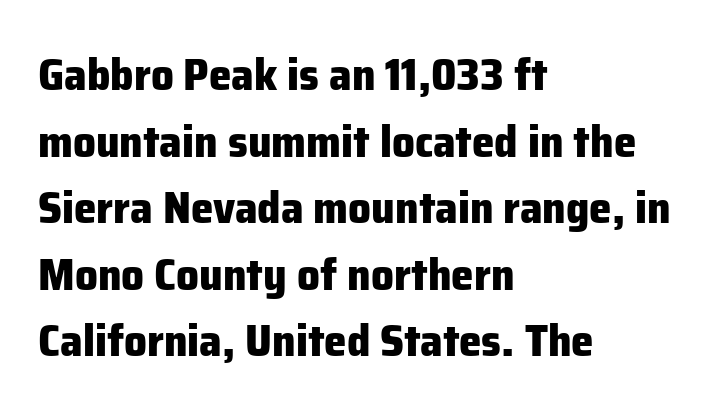
{"serif": "no", "italic": "no", "bold": "yes", "weight": "heavy", "width": "normal", "stroke_contrast": "low", "x_height": "medium", "monospaced": "no", "underline": "no", "align": "left", "line_spacing": "normal", "line_spacing_ratio": 1.48, "letter_spacing": "normal", "letter_spacing_em": 0.0, "glyph_px": 45}
